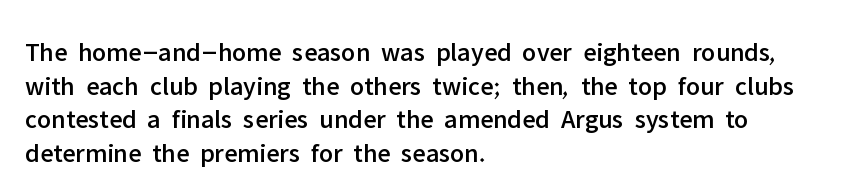
{"italic": "no", "underline": "no", "align": "left", "line_spacing": "normal", "line_spacing_ratio": 1.25, "letter_spacing": "normal", "letter_spacing_em": 0.0, "glyph_px": 27}
